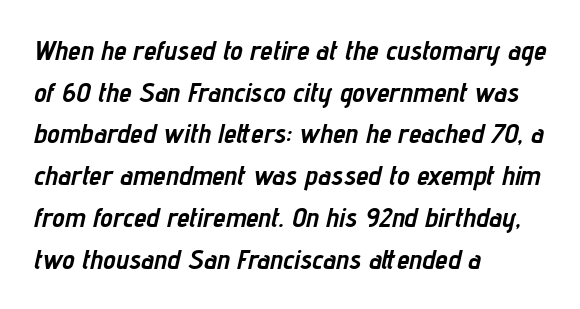
Honestly, there is no underline to notice here at all. This block has exactly the height ordinary leading produces. This rendering uses left alignment, leaving the right contour irregular. What stands out about the letter spacing? Nothing — it is the standard amount. Slanted lettering throughout.
